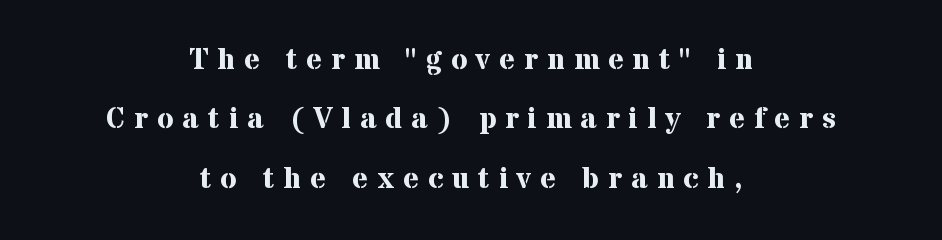
The image shows 30 px bold serif type, upright; set centered, loose line spacing (1.98x), unusually wide letter spacing (+0.3 em), not underlined; medium stroke contrast and a medium x-height.
